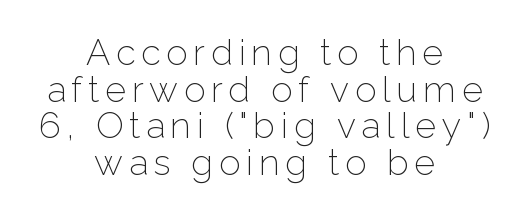
Typeset on center — no edge is straight. Glance below the letters and you will spot only blank space. The passage shown is typed in a proportional face where columns would drift. Classification — sans serif. Style check: upright. Compared with typical paragraphs, the rows here are closer together.
